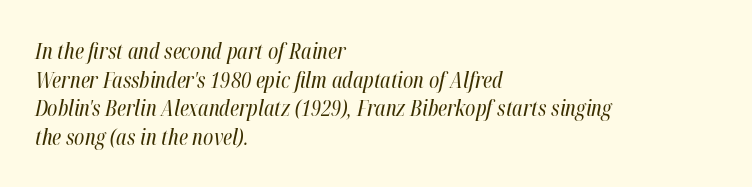
The image shows 22 px text type, italic (leaning right); set left-aligned, normal line spacing (1.3x), normal letter spacing, not underlined.
